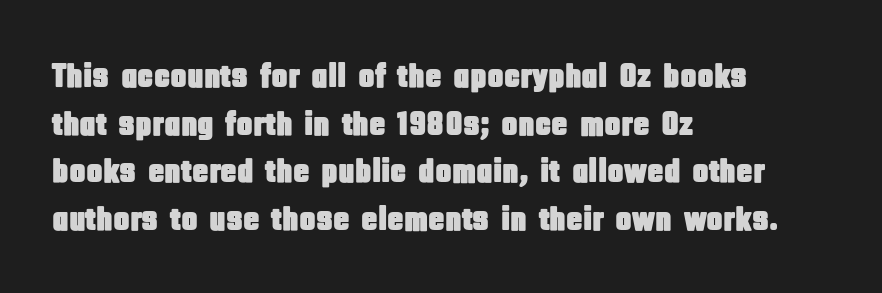
Q: Is the text italic (slanted)? A: No, it is upright.
Q: Is the typeface a serif or a sans-serif typeface? A: Sans-serif.
Q: Is the text underlined? A: No.
Q: How is the paragraph aligned? A: Left-aligned.
Q: Is the spacing between letters normal or unusually wide? A: Normal.
Q: Is the spacing between lines tight, normal or loose? A: Normal.
Q: Width (condensed, normal, or wide)? A: Condensed.
Q: Stroke contrast? A: Low.
Q: x-height? A: Large.
Q: Monospaced? A: No.
